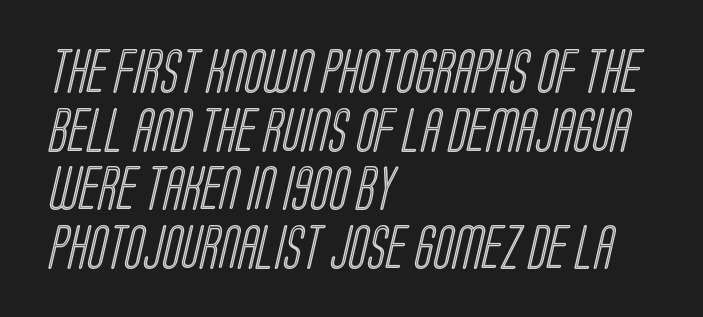
{"width": "condensed", "x_height": "large", "monospaced": "no", "underline": "no", "align": "left", "line_spacing": "normal", "line_spacing_ratio": 1.33, "letter_spacing": "normal", "letter_spacing_em": 0.0, "glyph_px": 44}
